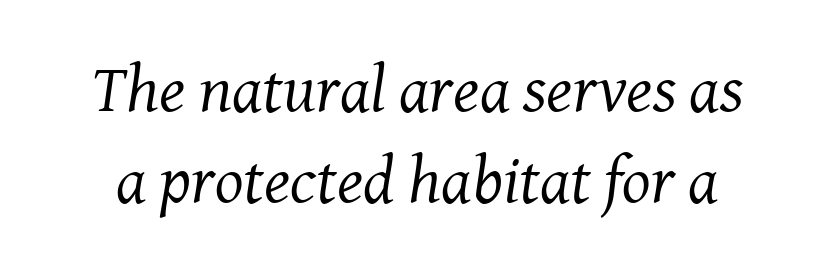
Q: Is the text bold? A: No.
Q: Is the text italic (slanted)? A: Yes, it leans right by about 8 degrees.
Q: Is the typeface a serif or a sans-serif typeface? A: Serif.
Q: Is the text underlined? A: No.
Q: Is the spacing between letters normal or unusually wide? A: Normal.
Q: Is the spacing between lines tight, normal or loose? A: Normal.
Q: Width (condensed, normal, or wide)? A: Normal.
Q: Stroke contrast? A: Medium.
Q: x-height? A: Medium.
Q: Monospaced? A: No.
